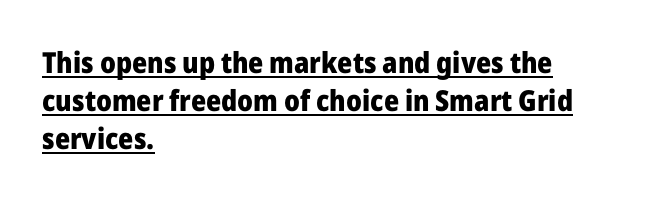
Q: Is the text bold? A: Yes.
Q: Is the text italic (slanted)? A: No, it is upright.
Q: Is the typeface a serif or a sans-serif typeface? A: Sans-serif.
Q: Is the text underlined? A: Yes.
Q: How is the paragraph aligned? A: Left-aligned.
Q: Is the spacing between letters normal or unusually wide? A: Normal.
Q: Is the spacing between lines tight, normal or loose? A: Normal.
Q: Width (condensed, normal, or wide)? A: Normal.
Q: Stroke contrast? A: Low.
Q: x-height? A: Medium.
Q: Monospaced? A: No.
